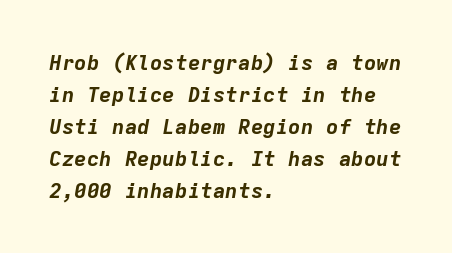
Q: Is the text bold? A: Yes.
Q: Is the text italic (slanted)? A: Yes, it leans right by about 9 degrees.
Q: Is the text underlined? A: No.
Q: How is the paragraph aligned? A: Left-aligned.
Q: Is the spacing between letters normal or unusually wide? A: Normal.
Q: Is the spacing between lines tight, normal or loose? A: Normal.
